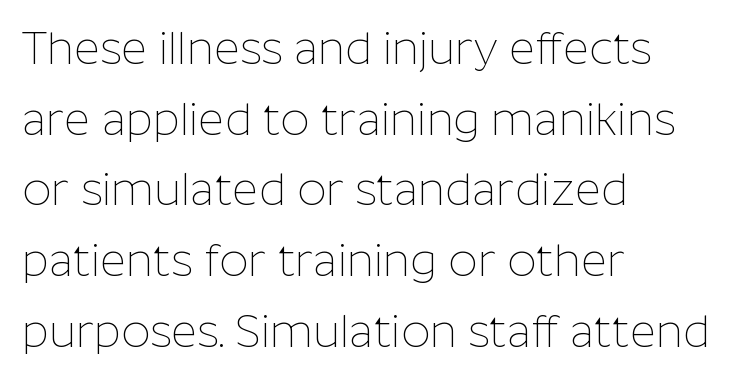
Letterform terminals end flat and unadorned throughout the passage. This block has exactly the height ordinary leading produces. The cut favours lightness, reaching ordinary text weight at its darkest. The rendering uses natural spacing where letterforms have individual widths. Unmarked baselines from the first word to the last.
